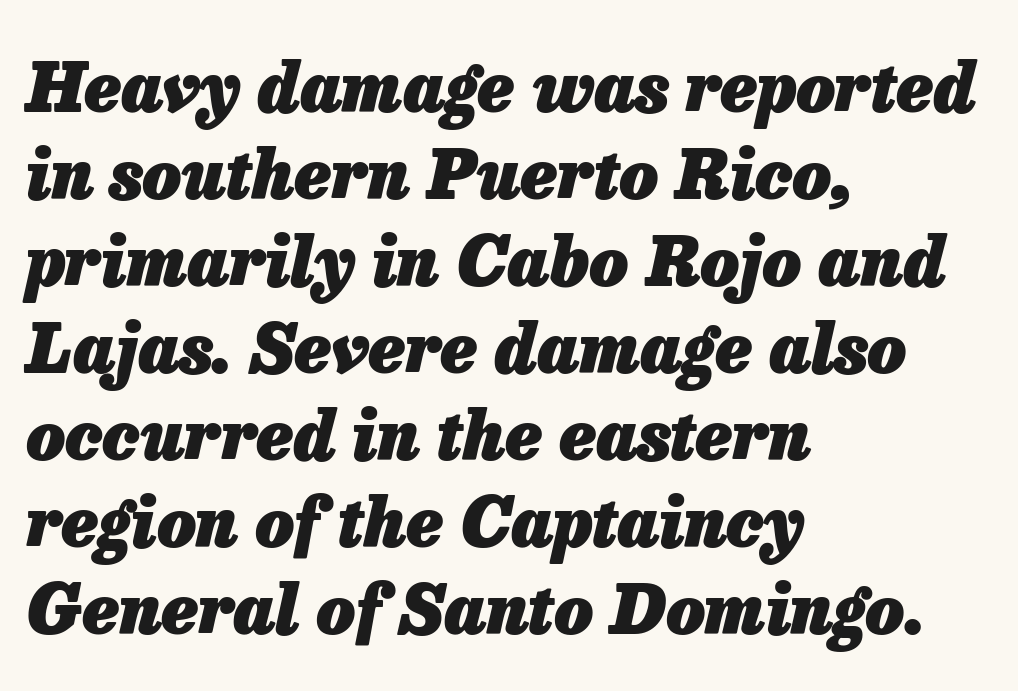
Q: Is the text bold? A: Yes.
Q: Is the text italic (slanted)? A: Yes, it leans right by about 13 degrees.
Q: Is the text underlined? A: No.
Q: How is the paragraph aligned? A: Left-aligned.
Q: Is the spacing between letters normal or unusually wide? A: Normal.
Q: Is the spacing between lines tight, normal or loose? A: Normal.
Q: Width (condensed, normal, or wide)? A: Normal.
Q: Stroke contrast? A: Low.
Q: x-height? A: Medium.
Q: Monospaced? A: No.
